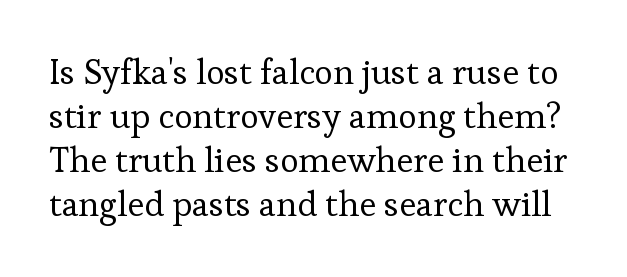
The image shows 35 px regular-weight serif type, upright; set normal line spacing (1.26x), normal letter spacing, not underlined; low stroke contrast and a medium x-height.
